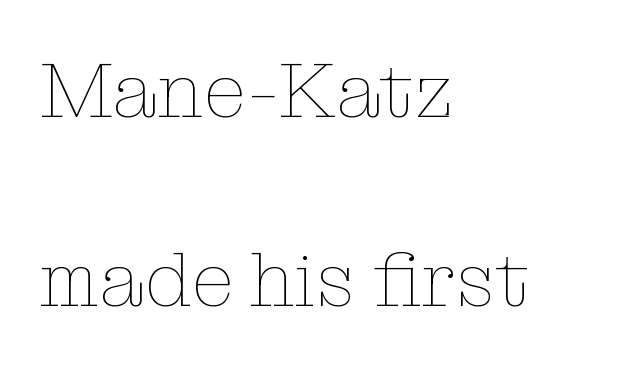
Q: Is the text bold? A: No.
Q: Is the text italic (slanted)? A: No, it is upright.
Q: Is the text underlined? A: No.
Q: How is the paragraph aligned? A: Left-aligned.
Q: Is the spacing between letters normal or unusually wide? A: Normal.
Q: Is the spacing between lines tight, normal or loose? A: Loose.
Q: Width (condensed, normal, or wide)? A: Normal.
Q: Stroke contrast? A: Low.
Q: x-height? A: Medium.
Q: Monospaced? A: No.
